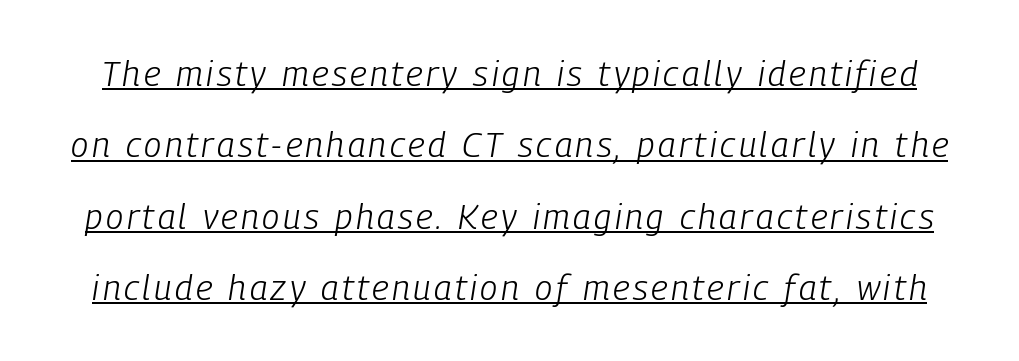
{"italic": "yes", "lean": "right", "slant_degrees": 9, "bold": "no", "weight": "light", "width": "condensed", "stroke_contrast": "low", "x_height": "medium", "monospaced": "no", "underline": "yes", "line_spacing": "loose", "line_spacing_ratio": 2.04, "glyph_px": 35}
